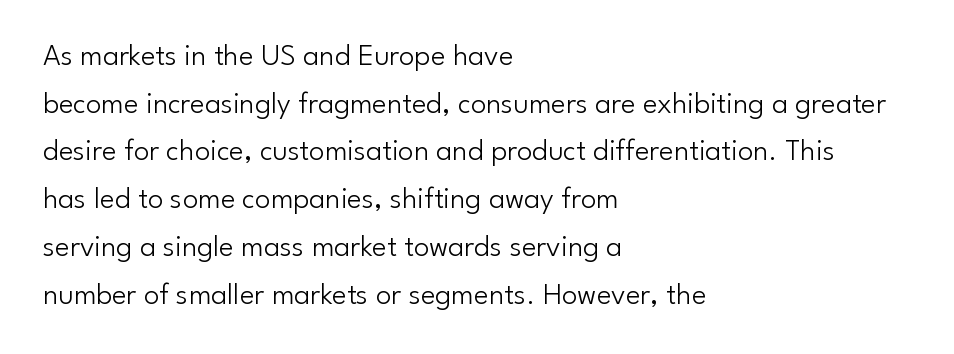
The image shows 31 px light sans-serif type, upright; set left-aligned, normal line spacing (1.54x), normal letter spacing, not underlined; low stroke contrast and a small x-height.
